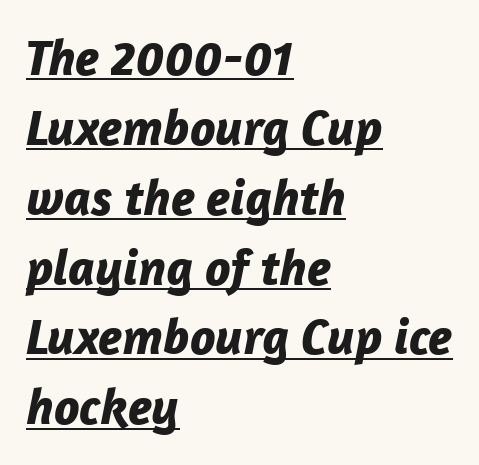
{"italic": "yes", "lean": "right", "slant_degrees": 12, "bold": "yes", "weight": "bold", "width": "normal", "stroke_contrast": "low", "x_height": "medium", "monospaced": "no", "underline": "yes", "align": "left", "line_spacing": "normal", "line_spacing_ratio": 1.37, "letter_spacing": "normal", "letter_spacing_em": 0.0, "glyph_px": 51}
